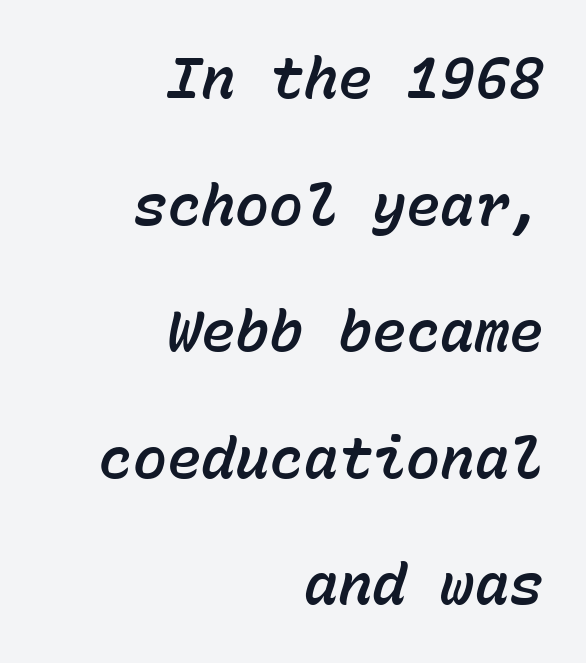
The image shows 57 px text type, italic (leaning right), monospaced; set right-aligned, loose line spacing (2.22x), normal letter spacing, not underlined; low stroke contrast and a medium x-height.
